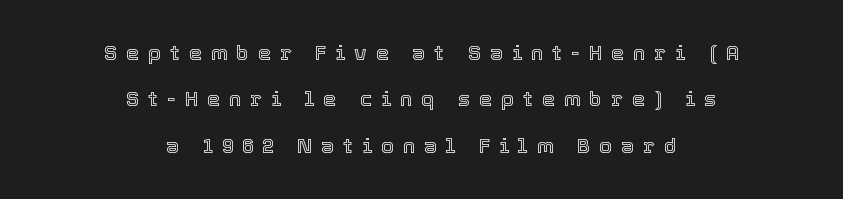
Each row of text sits above clean, open space. The type sits square on the baseline with zero lean. Casual observation: everything's sitting right in the middle. This sample trades compactness for vertical openness between lines. Spacing between characters has been opened up far beyond the box default.
